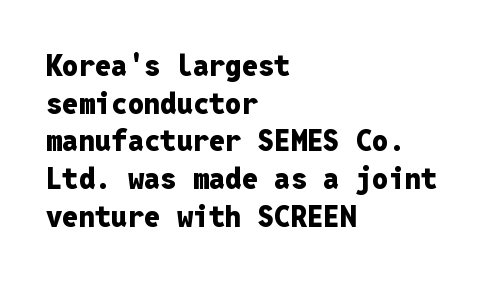
{"serif": "no", "italic": "no", "bold": "yes", "weight": "heavy", "width": "normal", "stroke_contrast": "low", "x_height": "medium", "monospaced": "yes", "underline": "no", "align": "left", "line_spacing": "normal", "line_spacing_ratio": 1.3, "letter_spacing": "normal", "letter_spacing_em": 0.0, "glyph_px": 29}
